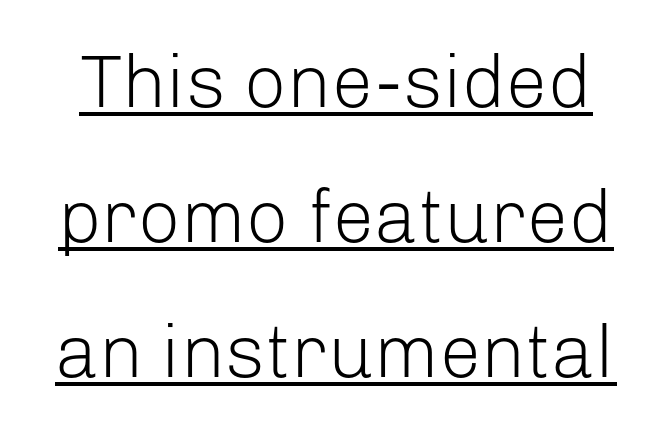
Q: Is the text bold? A: No.
Q: Is the text italic (slanted)? A: No, it is upright.
Q: Is the typeface a serif or a sans-serif typeface? A: Sans-serif.
Q: Is the text underlined? A: Yes.
Q: Is the spacing between letters normal or unusually wide? A: Normal.
Q: Width (condensed, normal, or wide)? A: Normal.
Q: Stroke contrast? A: Low.
Q: x-height? A: Medium.
Q: Monospaced? A: No.
